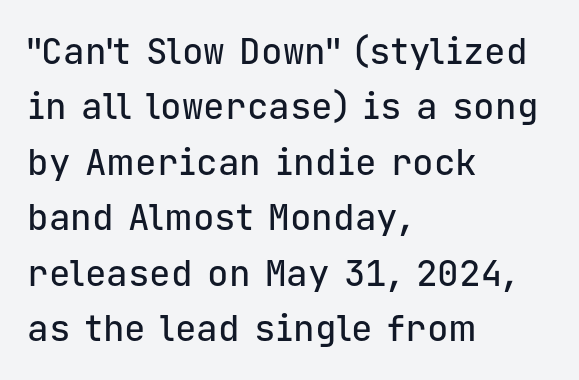
Q: Is the text italic (slanted)? A: No, it is upright.
Q: Is the typeface a serif or a sans-serif typeface? A: Sans-serif.
Q: Is the text underlined? A: No.
Q: How is the paragraph aligned? A: Left-aligned.
Q: Is the spacing between letters normal or unusually wide? A: Normal.
Q: Is the spacing between lines tight, normal or loose? A: Normal.
Q: Width (condensed, normal, or wide)? A: Normal.
Q: Stroke contrast? A: Low.
Q: x-height? A: Medium.
Q: Monospaced? A: Yes.
